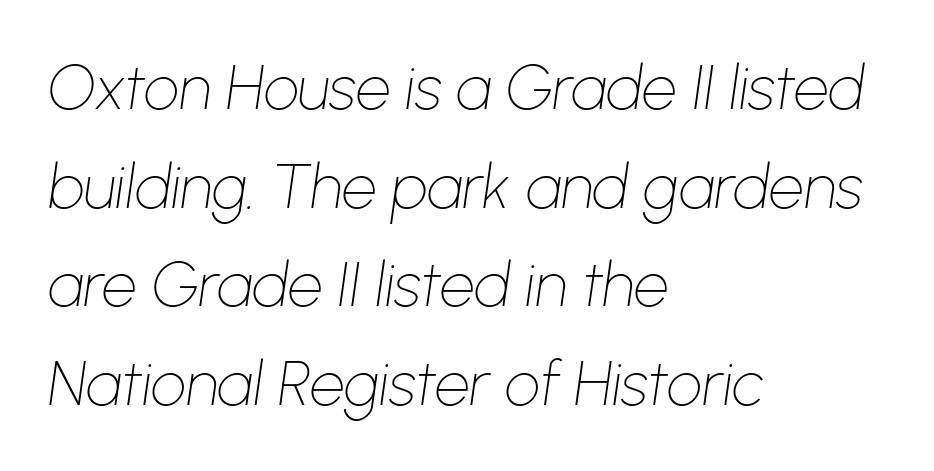
Words float on clear page, feet unadorned. Proportional: the letters do not fall into vertical columns. These lines stack with their left ends in a neat column. Words appear dense and cohesive because spacing is normal. The letters are slanted; this is an italic face. Leading: standard.
